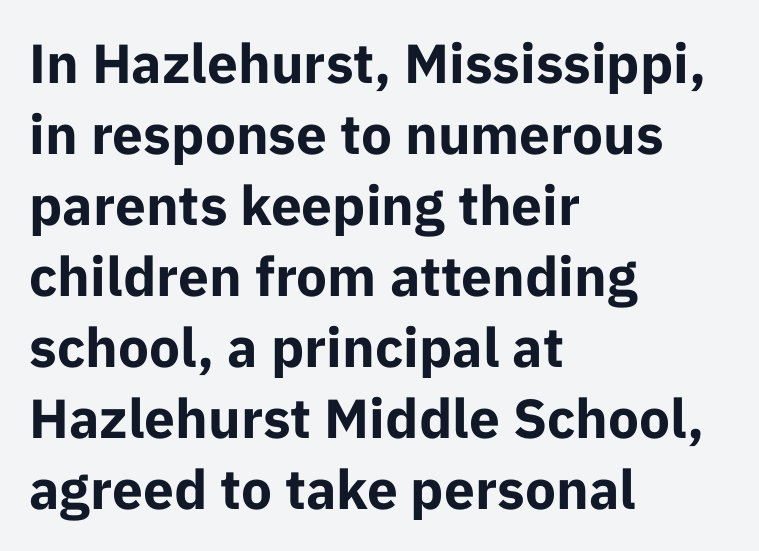
Where is the straight margin? On the left. Varying glyph widths throughout — classic text-font behaviour. Line spacing here is normal. In terms of posture, this sample is upright. Tracking value appears to be zero — textbook default spacing. Note: no serifs on the glyphs.
